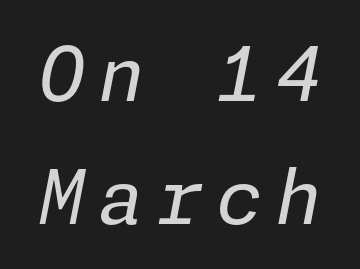
The image shows 75 px regular-weight type, italic (leaning right); set normal line spacing (1.64x), not underlined; low stroke contrast and a medium x-height.
